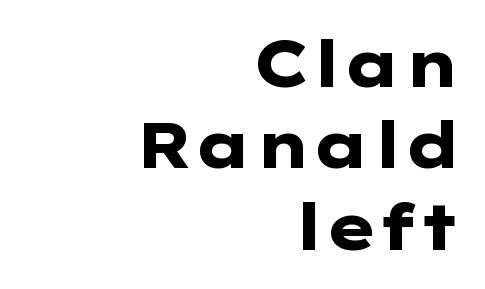
{"serif": "no", "italic": "no", "bold": "yes", "weight": "heavy", "width": "wide", "stroke_contrast": "low", "x_height": "medium", "underline": "no", "align": "right", "line_spacing": "normal", "line_spacing_ratio": 1.27, "letter_spacing": "normal", "letter_spacing_em": 0.0, "glyph_px": 64}
